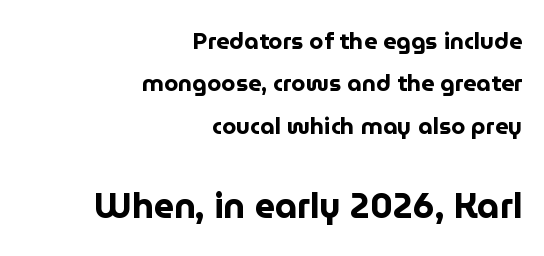
Reading top to bottom, the characters get bigger at the block break. The rendering shows plain stroke endings on the letterforms — a sans-serif design. Is this a fixed-width face? No — the glyphs have proportional, varying widths. Look at the stroke-to-counter ratio: heavy, a bold.
